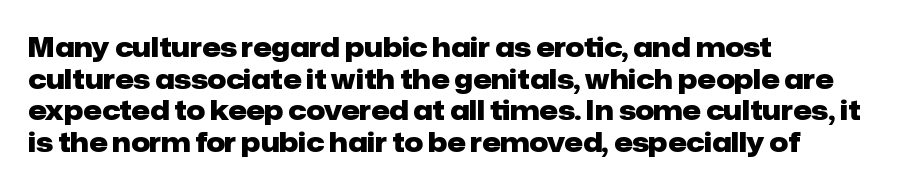
Q: Is the text bold? A: Yes.
Q: Is the text italic (slanted)? A: No, it is upright.
Q: Is the text underlined? A: No.
Q: How is the paragraph aligned? A: Left-aligned.
Q: Is the spacing between letters normal or unusually wide? A: Normal.
